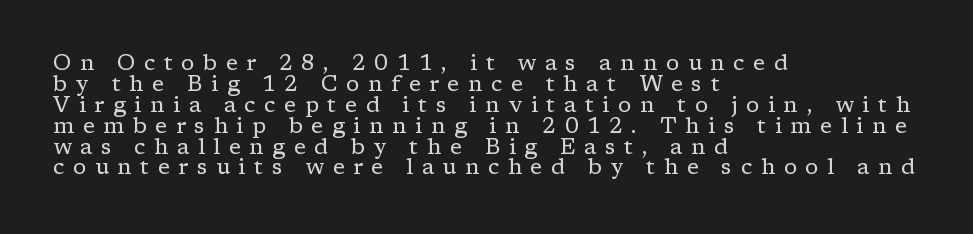
{"italic": "no", "bold": "no", "underline": "no", "align": "left", "line_spacing": "tight", "line_spacing_ratio": 0.95, "letter_spacing": "wide", "letter_spacing_em": 0.39, "glyph_px": 22}
